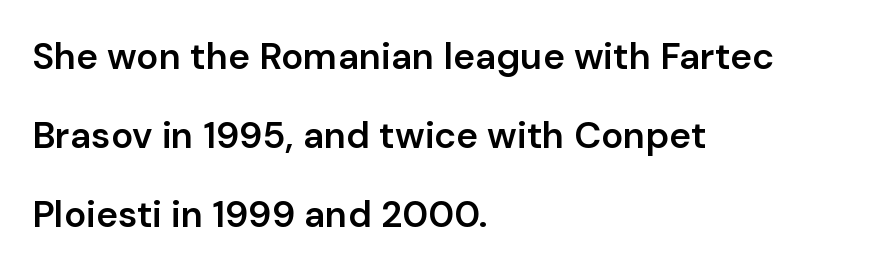
The image shows 37 px semibold sans-serif type, upright; set left-aligned, loose line spacing (2.13x), normal letter spacing, not underlined; low stroke contrast and a medium x-height.
